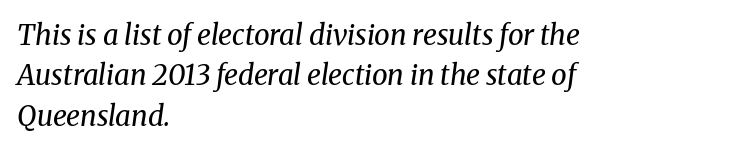
How would I describe the line gaps? Plain and ordinary. The glyphs in this specimen are seriffed. The passage shown is typed in a proportional face where columns would drift. The letterforms sit at book weight or below. The typography opts for an oblique posture over an upright one.
